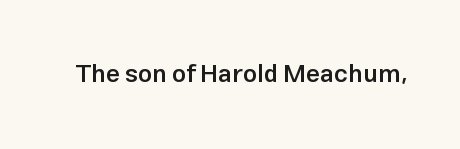
The letters stand upright; this is a roman face. Words appear dense and cohesive because spacing is normal. What weight is shown? A semibold, between regular and bold. The passage shown is not underscored anywhere.
